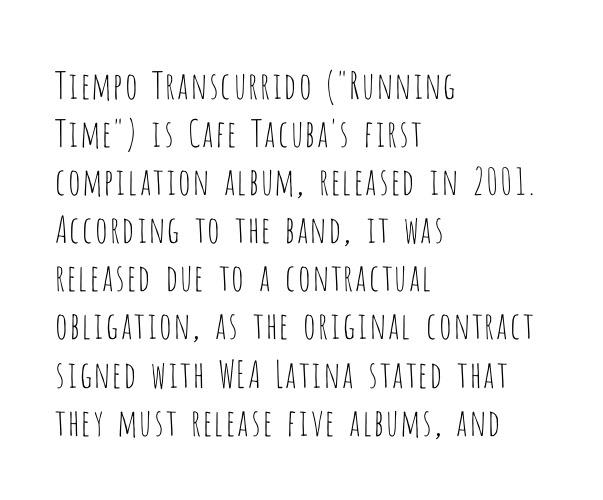
{"serif": "no", "italic": "no", "bold": "no", "weight": "thin", "width": "condensed", "stroke_contrast": "low", "x_height": "large", "monospaced": "no", "underline": "no", "align": "left", "line_spacing": "normal", "line_spacing_ratio": 1.3, "letter_spacing": "normal", "letter_spacing_em": 0.0, "glyph_px": 37}
